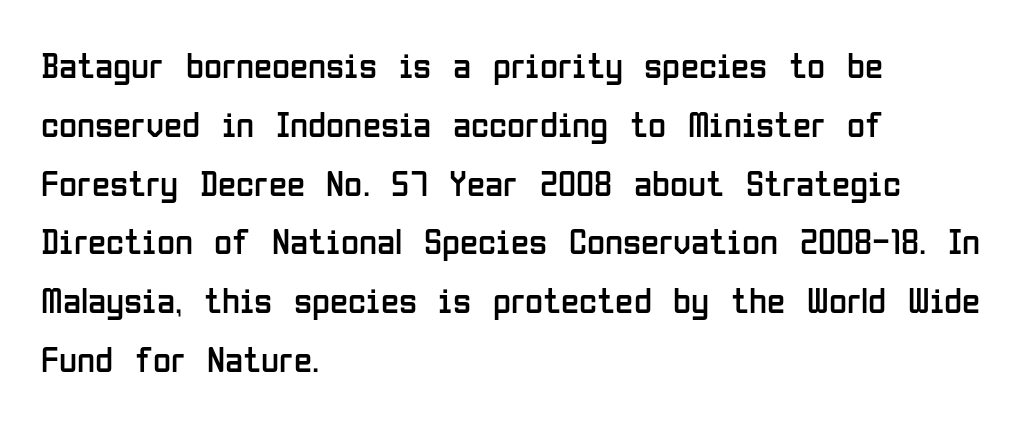
I'd call this a sans setting — the letters go barefoot. The letters sit at their default tracking, neither squeezed nor spread. When letters stand straight like this, we call the style roman or upright. These lines are rendered in a variable-pitch font. Stroke mass is kept to a normal reading level or below.
